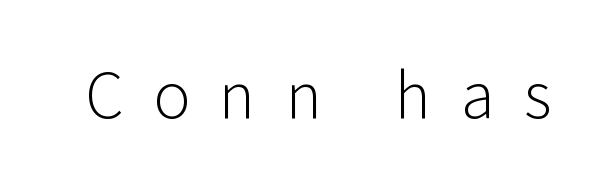
{"serif": "no", "italic": "no", "bold": "no", "weight": "light", "width": "normal", "stroke_contrast": "low", "x_height": "medium", "monospaced": "no", "underline": "no", "letter_spacing": "wide", "letter_spacing_em": 0.48, "glyph_px": 62}
